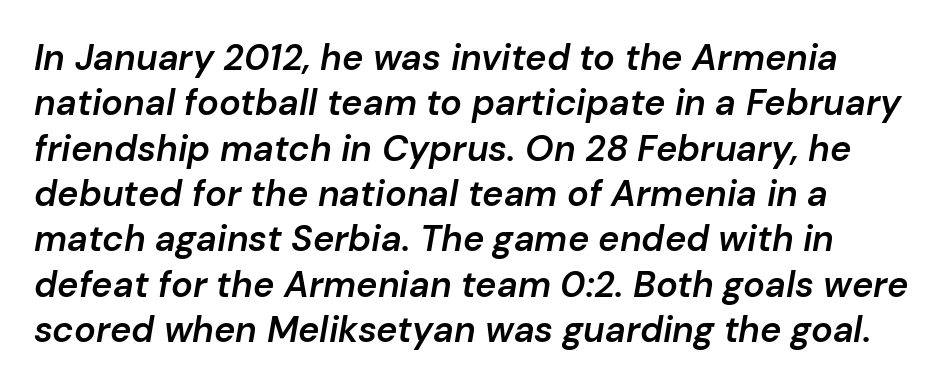
Q: Is the text bold? A: Semi-bold.
Q: Is the text italic (slanted)? A: Yes, it leans right by about 10 degrees.
Q: Is the text underlined? A: No.
Q: Is the spacing between letters normal or unusually wide? A: Normal.
Q: Is the spacing between lines tight, normal or loose? A: Normal.
Q: Width (condensed, normal, or wide)? A: Normal.
Q: Stroke contrast? A: Low.
Q: x-height? A: Medium.
Q: Monospaced? A: No.
